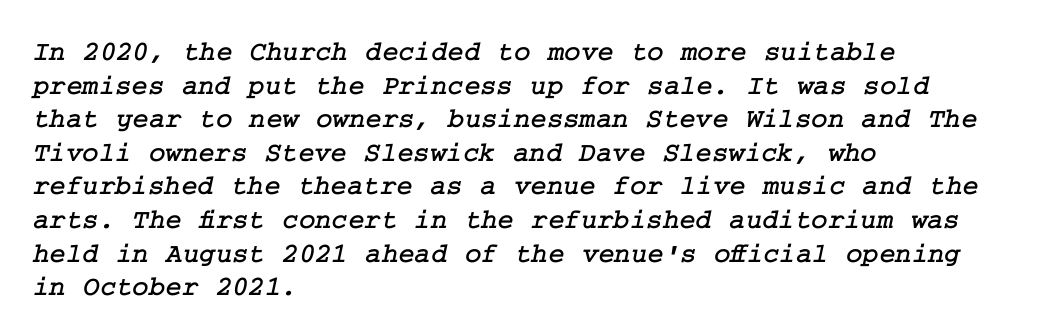
Q: Is the typeface a serif or a sans-serif typeface? A: Serif.
Q: Is the text underlined? A: No.
Q: How is the paragraph aligned? A: Left-aligned.
Q: Is the spacing between letters normal or unusually wide? A: Normal.
Q: Width (condensed, normal, or wide)? A: Normal.
Q: Stroke contrast? A: Low.
Q: x-height? A: Medium.
